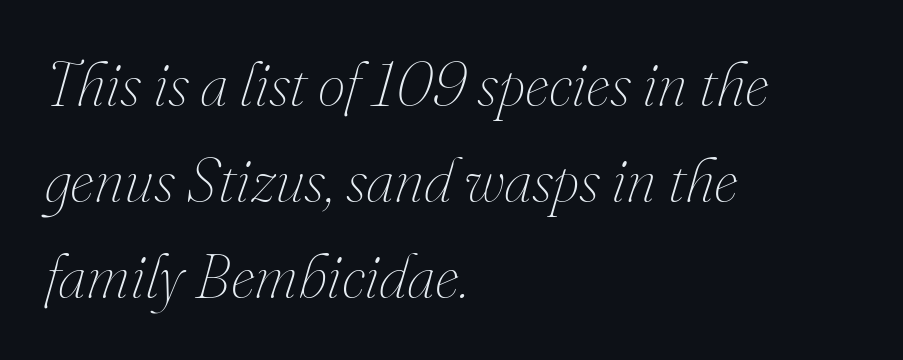
The typesetting does not lean heavy: it is not bold. Line spacing here is normal. Proportional: the letters do not fall into vertical columns. This sample is left-justified, so line endings fall wherever the words run out. The rendering applies a slant to the glyphs.
